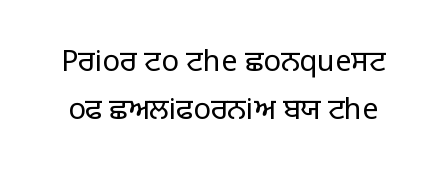
The type is set solid horizontally, with unmodified tracking. The designer left line spacing at the default. Do the characters align in a grid? No, the font is proportional. Posture: straight, roman, zero tilt. Stem width sits at or under what a default text font uses.
